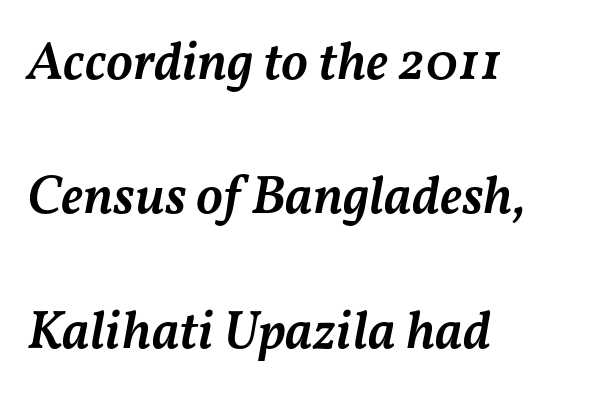
The space between consecutive lines is lavish. The rendering uses natural spacing where letterforms have individual widths. Looking at the ascenders, they clearly lean. Each word holds together tightly as a unit, with standard inter-letter gaps.
